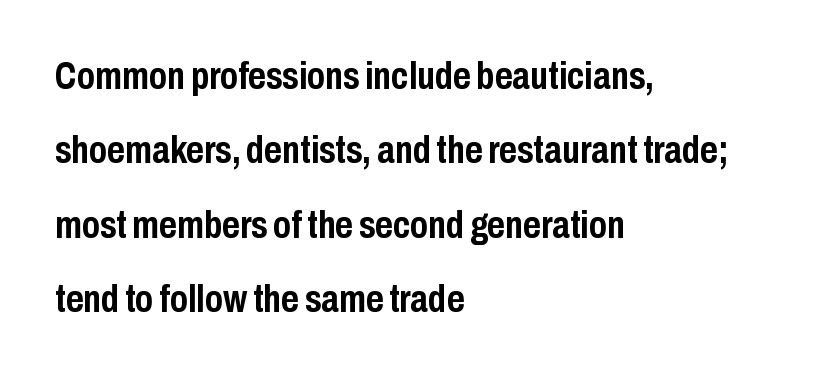
The image shows 38 px semibold, condensed sans-serif type, upright; set left-aligned, loose line spacing (1.96x), normal letter spacing, not underlined; low stroke contrast and a medium x-height.
